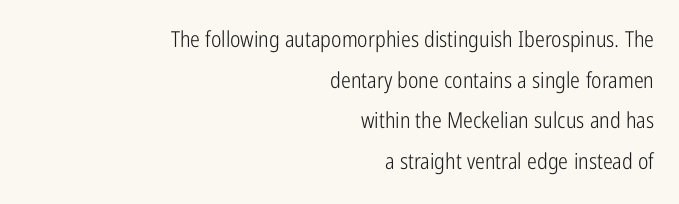
The image shows 22 px text type, upright; set right-aligned, line spacing 1.85x, normal letter spacing, not underlined.
